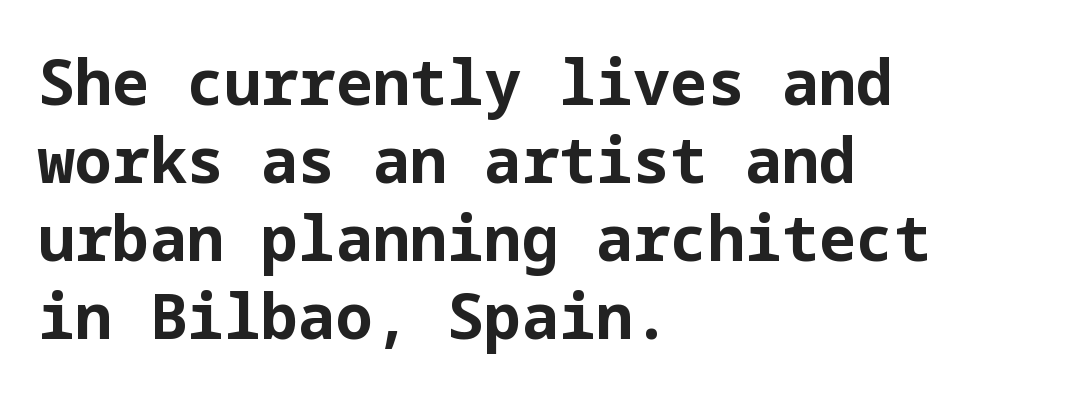
Q: Is the text bold? A: Yes.
Q: Is the text italic (slanted)? A: No, it is upright.
Q: Is the typeface a serif or a sans-serif typeface? A: Sans-serif.
Q: Is the text underlined? A: No.
Q: How is the paragraph aligned? A: Left-aligned.
Q: Is the spacing between letters normal or unusually wide? A: Normal.
Q: Is the spacing between lines tight, normal or loose? A: Normal.
Q: Width (condensed, normal, or wide)? A: Normal.
Q: Stroke contrast? A: Low.
Q: x-height? A: Medium.
